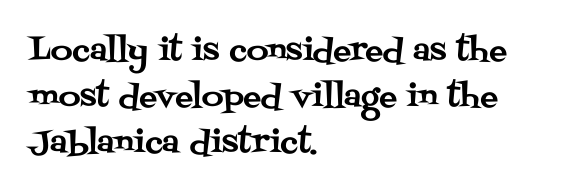
{"serif": "yes", "italic": "no", "width": "normal", "stroke_contrast": "medium", "x_height": "large", "monospaced": "no", "underline": "no", "align": "left", "line_spacing": "normal", "line_spacing_ratio": 1.53, "letter_spacing": "normal", "letter_spacing_em": 0.0, "glyph_px": 30}
